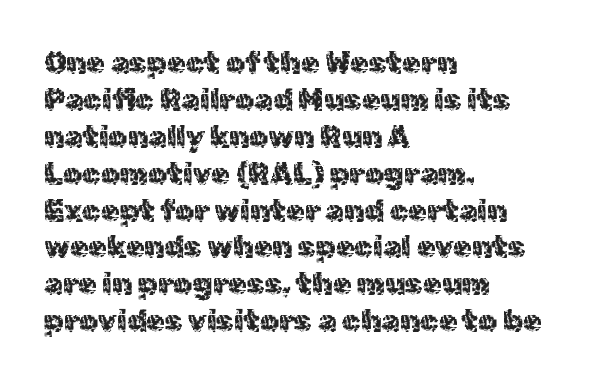
{"serif": "no", "italic": "no", "width": "normal", "x_height": "medium", "monospaced": "no", "underline": "no", "align": "left", "line_spacing_ratio": 1.23, "letter_spacing": "normal", "letter_spacing_em": 0.0, "glyph_px": 30}
